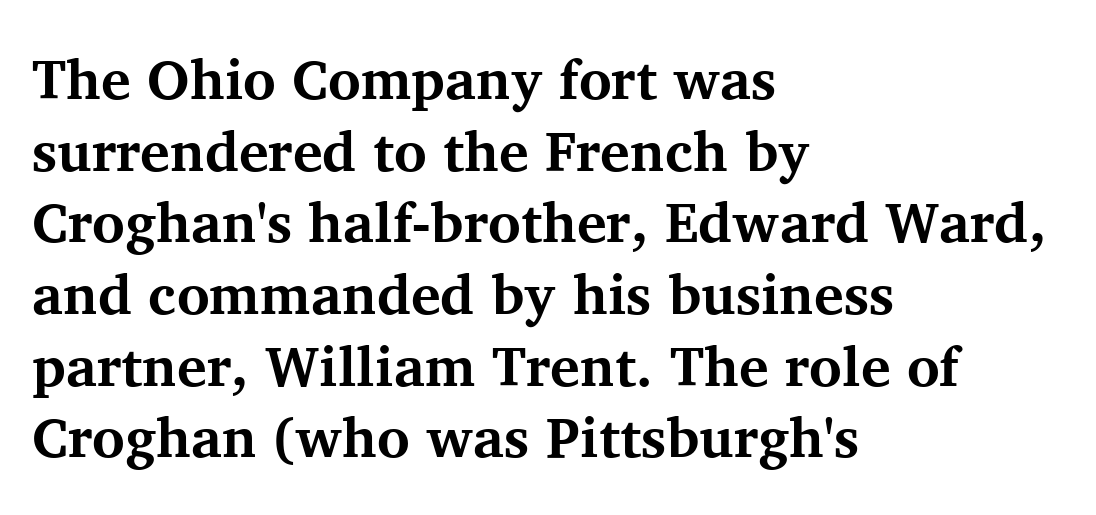
Interline gaps are of average width in this sample. Bold? Absolutely — the strokes are thick and heavy. Note the varied advance widths — an 'i' is clearly narrower than an 'm'. Type style note: has serifs. Typeset ragged right — the left edge is the straight one.
